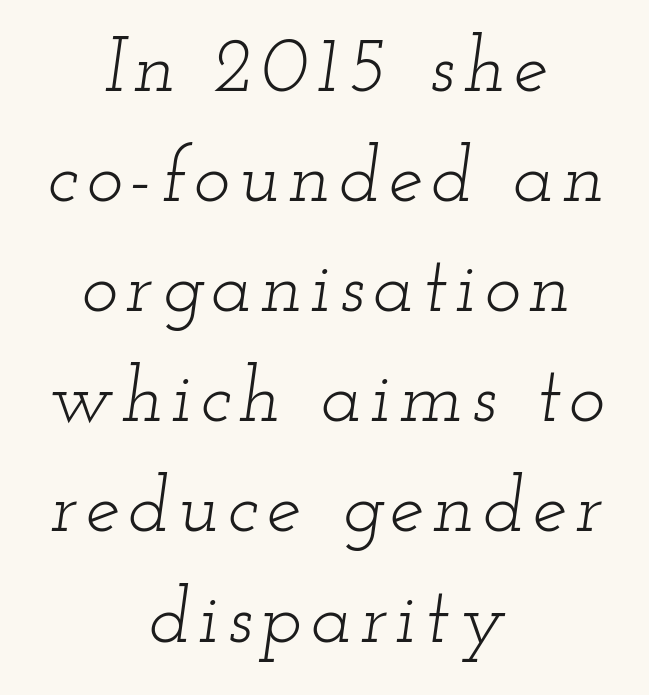
The image shows 77 px light, wide serif type, italic (leaning right); set centered, normal line spacing (1.43x), not underlined; low stroke contrast and a small x-height.
